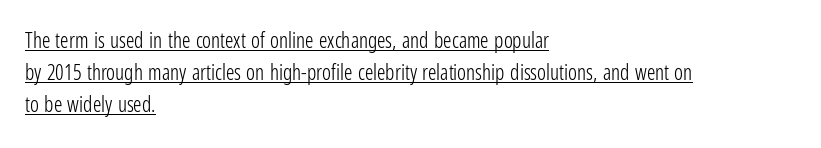
{"italic": "no", "bold": "no", "underline": "yes", "align": "left", "line_spacing": "normal", "line_spacing_ratio": 1.53, "letter_spacing": "normal", "letter_spacing_em": 0.0, "glyph_px": 21}
